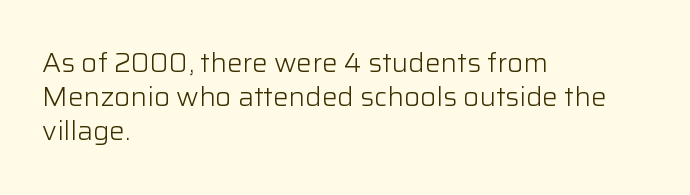
{"italic": "no", "bold": "no", "underline": "no", "align": "left", "line_spacing": "normal", "line_spacing_ratio": 1.31, "letter_spacing": "normal", "letter_spacing_em": 0.0, "glyph_px": 26}
